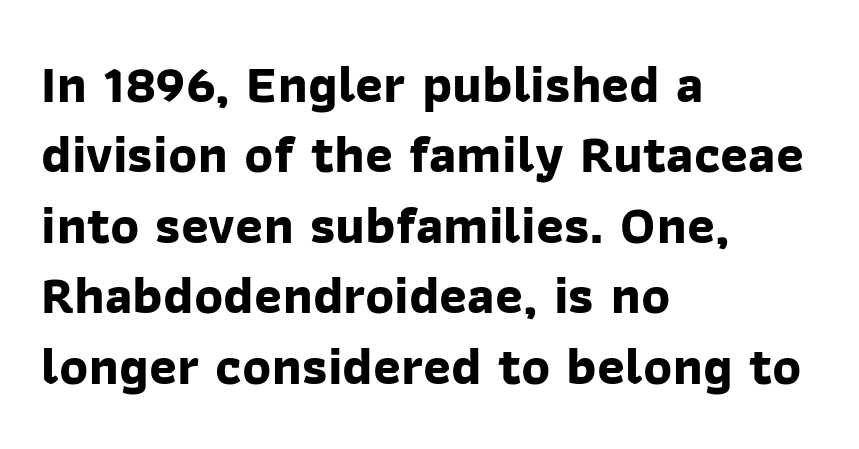
Q: Is the text bold? A: Yes.
Q: Is the typeface a serif or a sans-serif typeface? A: Sans-serif.
Q: Is the text underlined? A: No.
Q: How is the paragraph aligned? A: Left-aligned.
Q: Is the spacing between letters normal or unusually wide? A: Normal.
Q: Is the spacing between lines tight, normal or loose? A: Normal.
Q: Width (condensed, normal, or wide)? A: Normal.
Q: Stroke contrast? A: Low.
Q: x-height? A: Medium.
Q: Monospaced? A: No.
